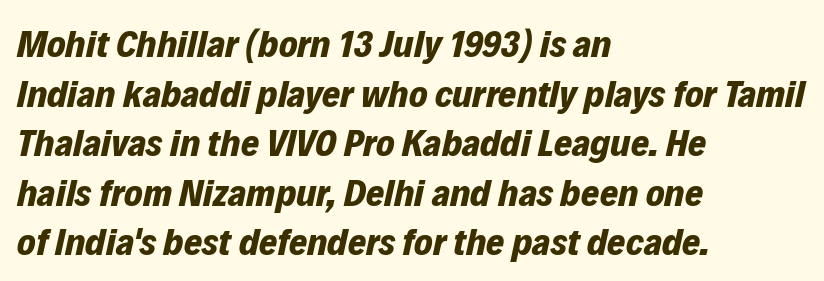
Q: Is the text bold? A: Yes.
Q: Is the text italic (slanted)? A: Yes, it leans right by about 12 degrees.
Q: Is the text underlined? A: No.
Q: How is the paragraph aligned? A: Left-aligned.
Q: Is the spacing between letters normal or unusually wide? A: Normal.
Q: Is the spacing between lines tight, normal or loose? A: Normal.
Q: Width (condensed, normal, or wide)? A: Normal.
Q: Stroke contrast? A: Low.
Q: x-height? A: Medium.
Q: Monospaced? A: No.
